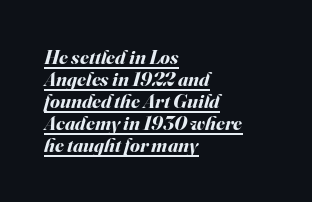
{"italic": "yes", "lean": "right", "slant_degrees": 16, "bold": "yes", "underline": "yes", "align": "left", "line_spacing": "tight", "line_spacing_ratio": 1.1, "letter_spacing": "normal", "letter_spacing_em": 0.0, "glyph_px": 20}
